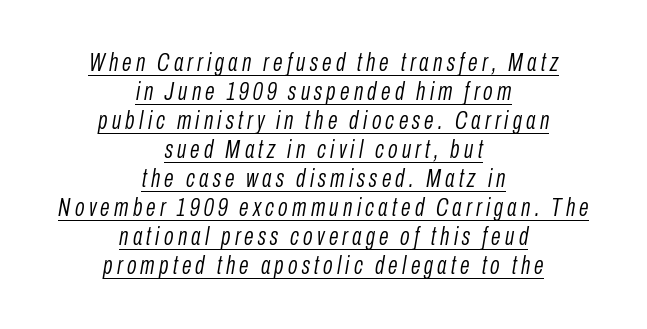
The image shows 25 px text type, italic (leaning right); set centered, line spacing 1.16x, underlined.
